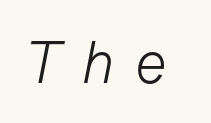
Q: Is the text bold? A: No.
Q: Is the text italic (slanted)? A: Yes, it leans right by about 11 degrees.
Q: Is the text underlined? A: No.
Q: Is the spacing between letters normal or unusually wide? A: Unusually wide.
Q: Width (condensed, normal, or wide)? A: Normal.
Q: Stroke contrast? A: Low.
Q: x-height? A: Medium.
Q: Monospaced? A: No.
